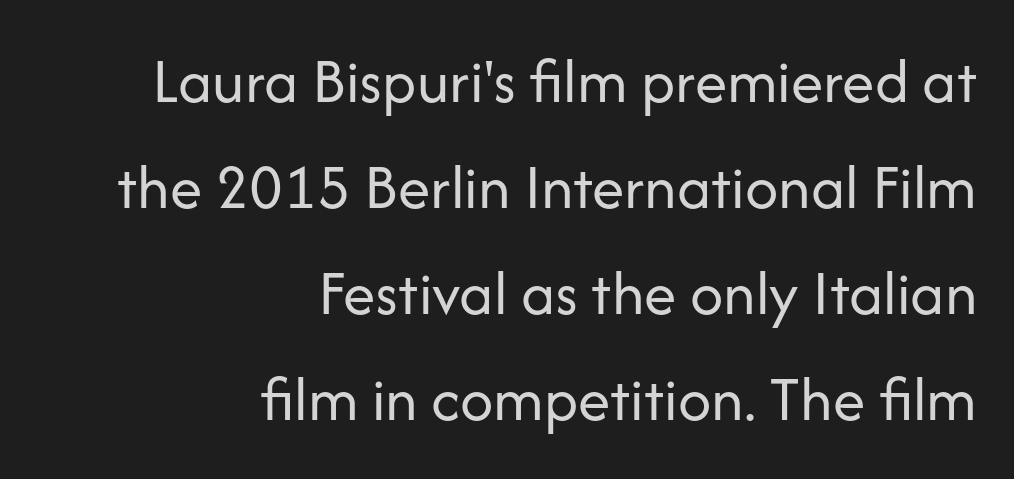
The image shows 65 px regular-weight sans-serif type, upright; set right-aligned, normal line spacing (1.63x), normal letter spacing, not underlined; low stroke contrast and a medium x-height.
